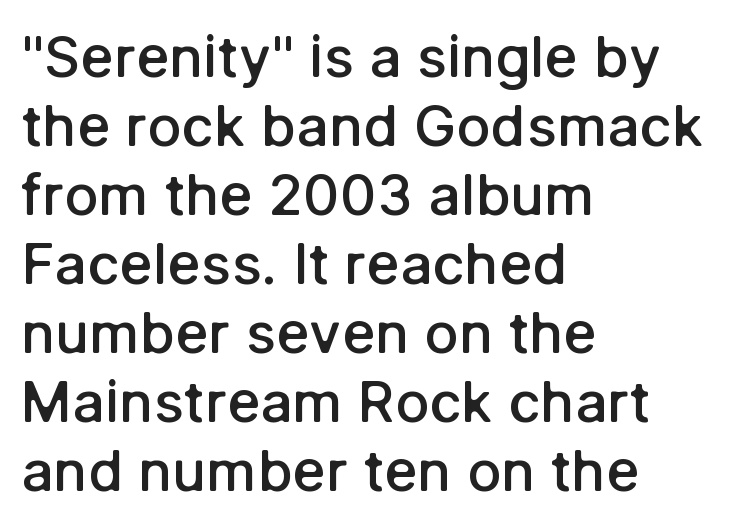
Q: Is the text bold? A: Semi-bold.
Q: Is the text italic (slanted)? A: No, it is upright.
Q: Is the typeface a serif or a sans-serif typeface? A: Sans-serif.
Q: Is the text underlined? A: No.
Q: How is the paragraph aligned? A: Left-aligned.
Q: Is the spacing between letters normal or unusually wide? A: Normal.
Q: Width (condensed, normal, or wide)? A: Normal.
Q: Stroke contrast? A: Low.
Q: x-height? A: Medium.
Q: Monospaced? A: No.
